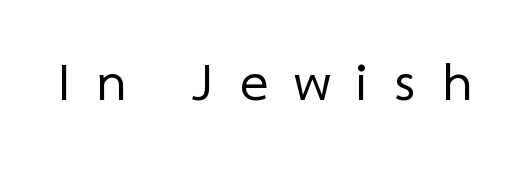
{"serif": "no", "bold": "no", "weight": "regular", "width": "normal", "stroke_contrast": "low", "x_height": "medium", "monospaced": "no", "underline": "no", "letter_spacing": "wide", "letter_spacing_em": 0.49, "glyph_px": 54}
